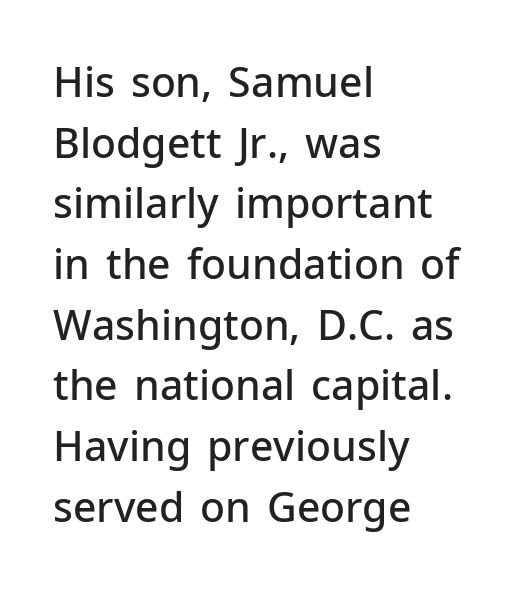
{"serif": "no", "italic": "no", "bold": "semi", "weight": "semibold", "width": "normal", "stroke_contrast": "low", "x_height": "medium", "monospaced": "no", "underline": "no", "align": "left", "line_spacing": "normal", "line_spacing_ratio": 1.48, "letter_spacing": "normal", "letter_spacing_em": 0.0, "glyph_px": 41}
